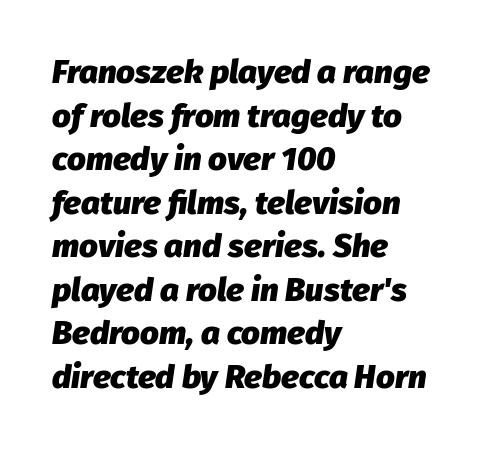
The setting favours the left margin, as ordinary paragraphs usually do. How are the letters spaced? Ordinarily, with no added tracking. Look at the stroke-to-counter ratio: heavy, a bold. The axis of the letterforms is tilted away from vertical.
